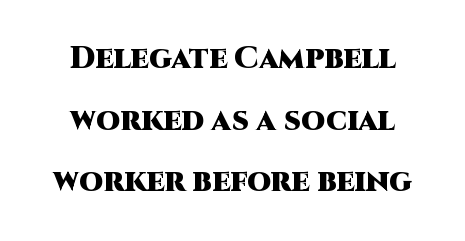
{"serif": "no", "italic": "no", "bold": "yes", "weight": "heavy", "width": "normal", "stroke_contrast": "high", "x_height": "large", "monospaced": "no", "underline": "no", "align": "center", "line_spacing": "loose", "line_spacing_ratio": 1.99, "letter_spacing": "normal", "letter_spacing_em": 0.0, "glyph_px": 31}
